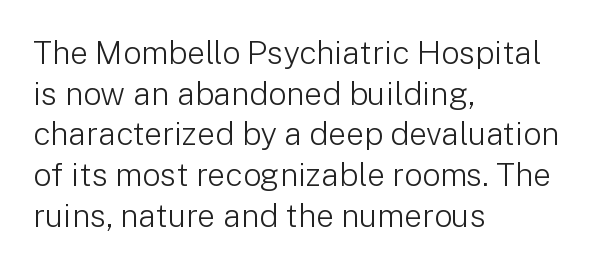
Q: Is the text bold? A: No.
Q: Is the text italic (slanted)? A: No, it is upright.
Q: Is the typeface a serif or a sans-serif typeface? A: Sans-serif.
Q: Is the text underlined? A: No.
Q: How is the paragraph aligned? A: Left-aligned.
Q: Is the spacing between letters normal or unusually wide? A: Normal.
Q: Is the spacing between lines tight, normal or loose? A: Normal.
Q: Width (condensed, normal, or wide)? A: Normal.
Q: Stroke contrast? A: Low.
Q: x-height? A: Medium.
Q: Monospaced? A: No.
